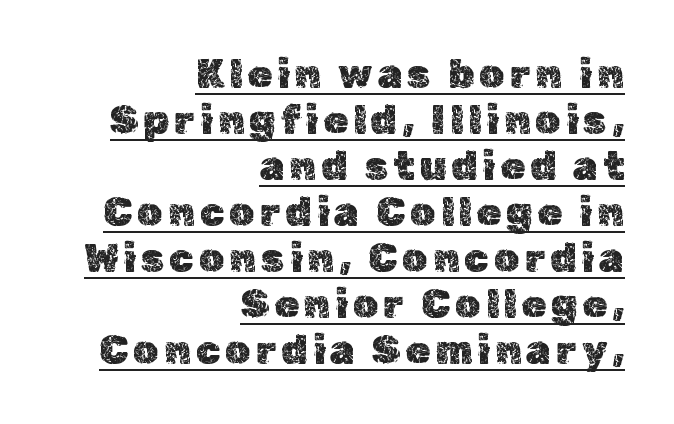
Q: Is the text italic (slanted)? A: No, it is upright.
Q: Is the text underlined? A: Yes.
Q: How is the paragraph aligned? A: Right-aligned.
Q: Is the spacing between lines tight, normal or loose? A: Tight.
Q: Width (condensed, normal, or wide)? A: Normal.
Q: x-height? A: Medium.
Q: Monospaced? A: No.
